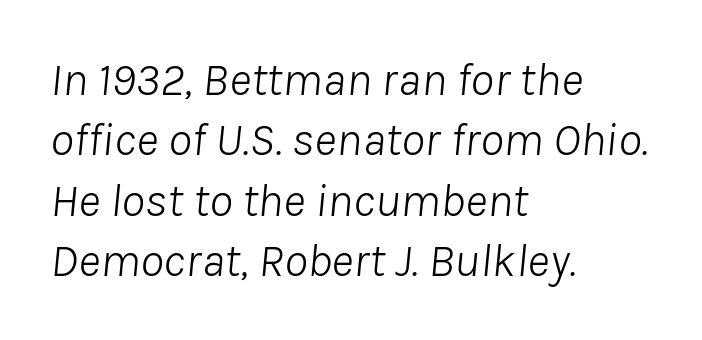
The rows are spaced the way most documents space them. Ink coverage per letter is moderate at most. Each letter keeps its own natural width here, so spacing adapts to shape. Yep, that's italic — everything's leaning.
